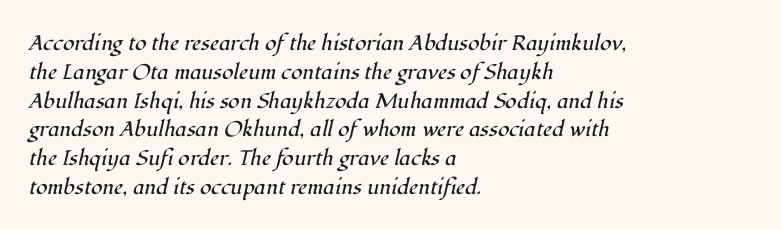
Vertical stems look standard width or narrower in stroke. Descender tails drop into unmarked territory. The leading is moderate, giving the passage an even texture. It's the slanting kind of type. The letters sit at their default tracking, neither squeezed nor spread. Each line starts at the same left margin while the right side varies.
